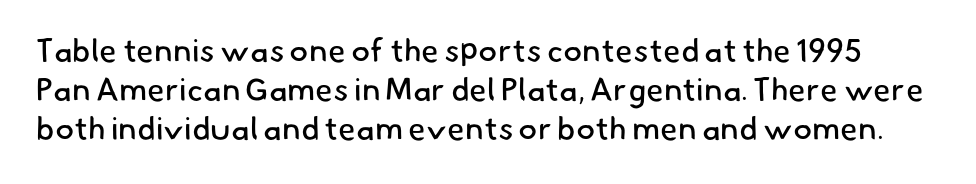
The image shows 32 px regular-weight sans-serif type; set line spacing 1.22x, normal letter spacing, not underlined; low stroke contrast and a small x-height.
